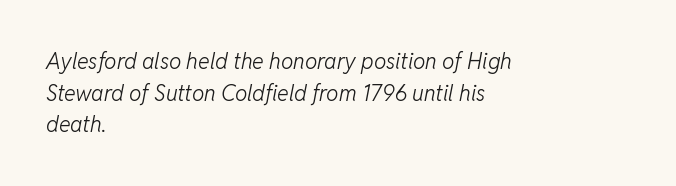
The passage shown is not bold in any degree. Notice how the passage keeps a crisp vertical edge on the left only. The leading is moderate, giving the passage an even texture. The strip under each line holds only bare page.
